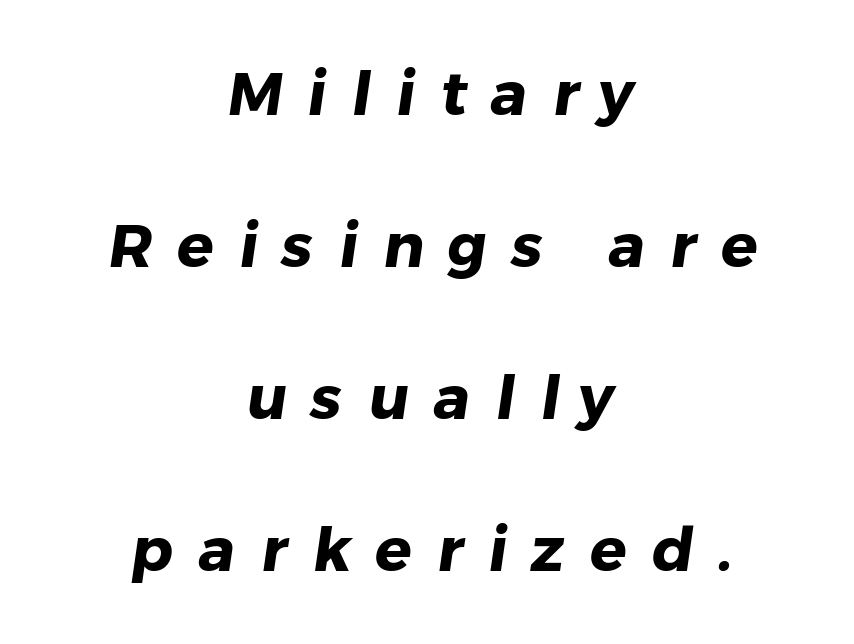
As a designer I'd log this as weight 700, bold. Note the varied advance widths — an 'i' is clearly narrower than an 'm'. Bare-footed words on every line. Compared with typical paragraphs, the rows here are farther apart. What kind of face is this? One without serifs — a sans.
